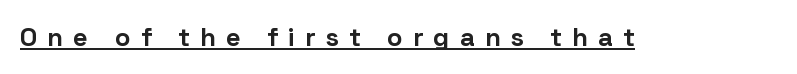
{"italic": "no", "bold": "yes", "underline": "yes", "letter_spacing": "wide", "letter_spacing_em": 0.38, "glyph_px": 26}
